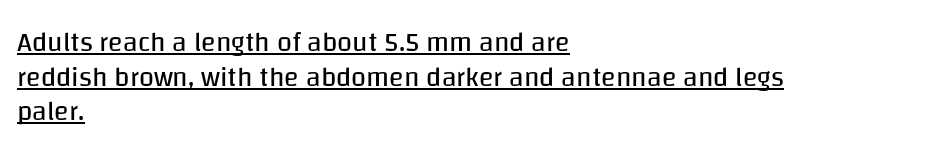
The image shows 27 px text type, upright; set left-aligned, normal line spacing (1.28x), normal letter spacing, underlined.
